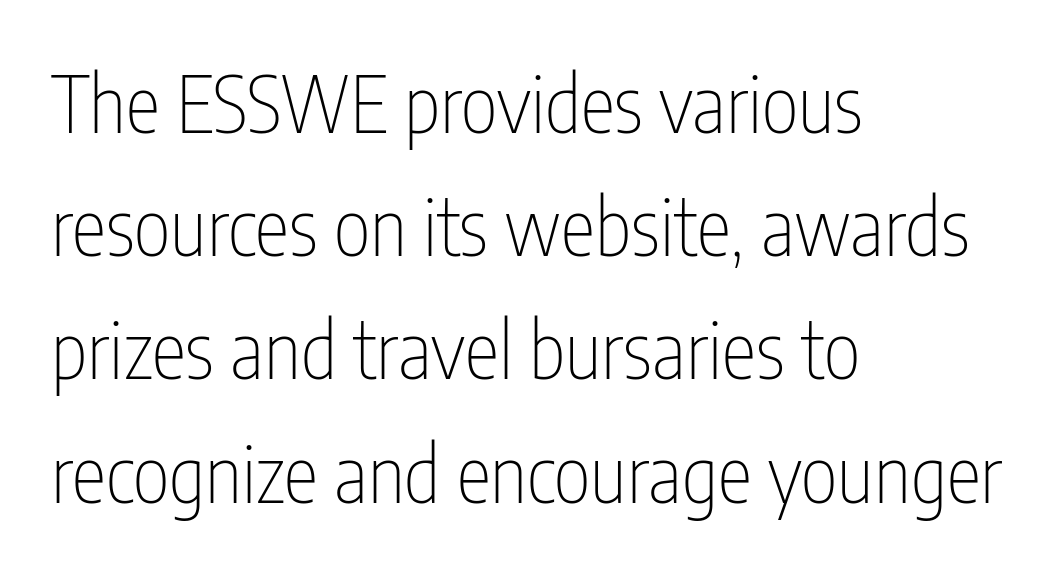
The image shows 79 px thin, condensed sans-serif type, upright; set left-aligned, normal line spacing (1.56x), normal letter spacing, not underlined; low stroke contrast and a medium x-height.
